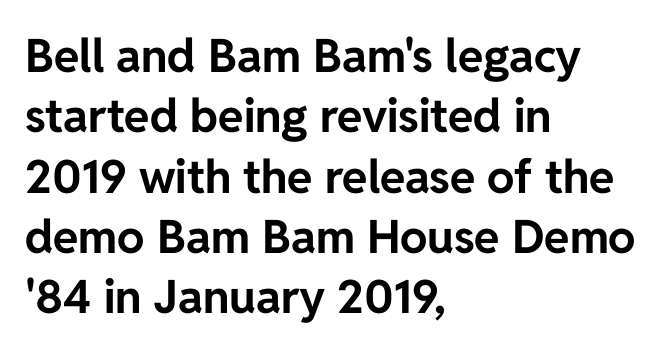
{"serif": "no", "italic": "no", "bold": "yes", "weight": "bold", "width": "normal", "stroke_contrast": "low", "x_height": "medium", "monospaced": "no", "underline": "no", "align": "left", "line_spacing": "normal", "line_spacing_ratio": 1.31, "letter_spacing": "normal", "letter_spacing_em": 0.0, "glyph_px": 46}
